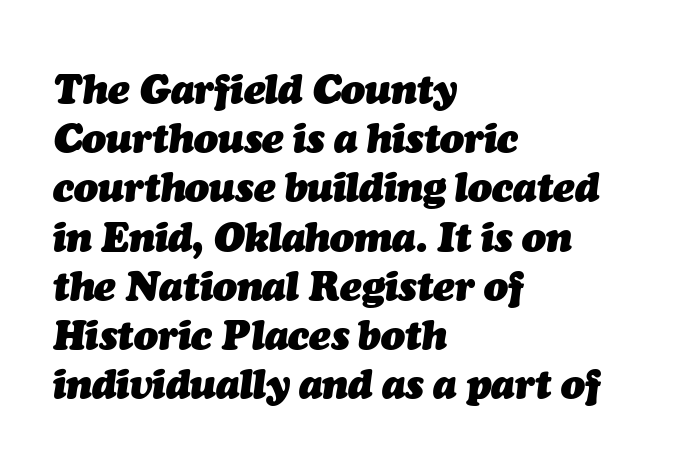
Q: Is the text bold? A: Yes.
Q: Is the text italic (slanted)? A: Yes, it leans right by about 7 degrees.
Q: Is the text underlined? A: No.
Q: How is the paragraph aligned? A: Left-aligned.
Q: Is the spacing between letters normal or unusually wide? A: Normal.
Q: Width (condensed, normal, or wide)? A: Normal.
Q: Stroke contrast? A: Medium.
Q: x-height? A: Medium.
Q: Monospaced? A: No.
